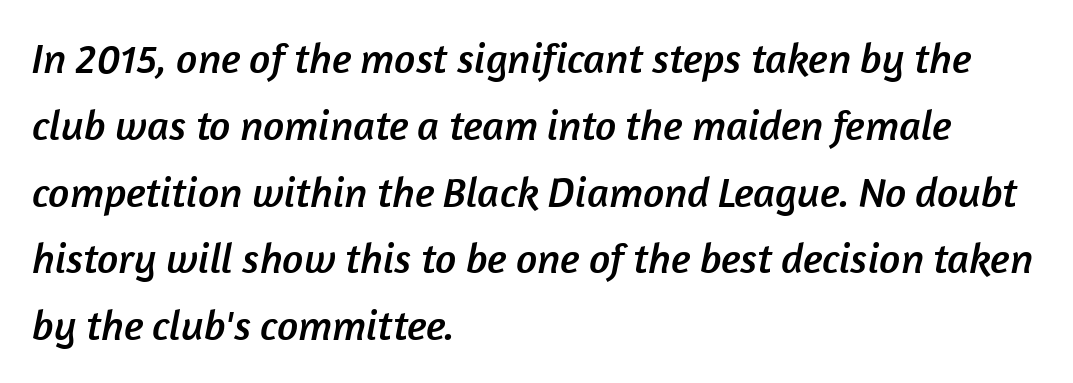
{"serif": "no", "width": "normal", "stroke_contrast": "low", "x_height": "medium", "monospaced": "no", "underline": "no", "align": "left", "line_spacing": "normal", "line_spacing_ratio": 1.59, "letter_spacing": "normal", "letter_spacing_em": 0.0, "glyph_px": 42}
